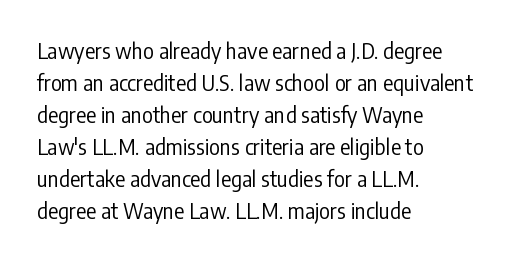
Vertical strokes here are truly vertical. The paragraph has a hard left edge and a soft right edge. The rendering uses a moderate line-height, typical for paragraphs. The cut favours lightness, reaching ordinary text weight at its darkest.
